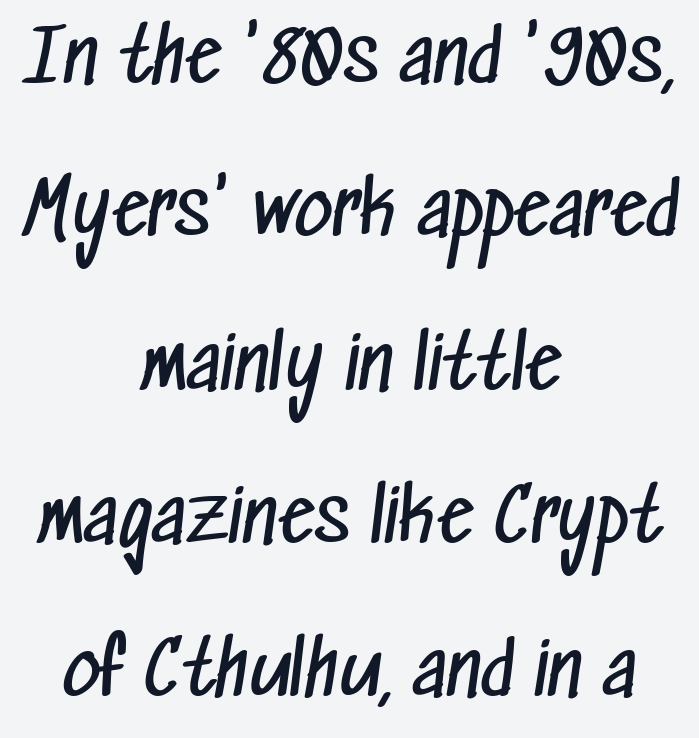
{"serif": "no", "bold": "no", "weight": "regular", "width": "condensed", "stroke_contrast": "low", "x_height": "medium", "monospaced": "no", "underline": "no", "align": "center", "line_spacing": "loose", "line_spacing_ratio": 2.1, "letter_spacing": "normal", "letter_spacing_em": 0.0, "glyph_px": 73}
